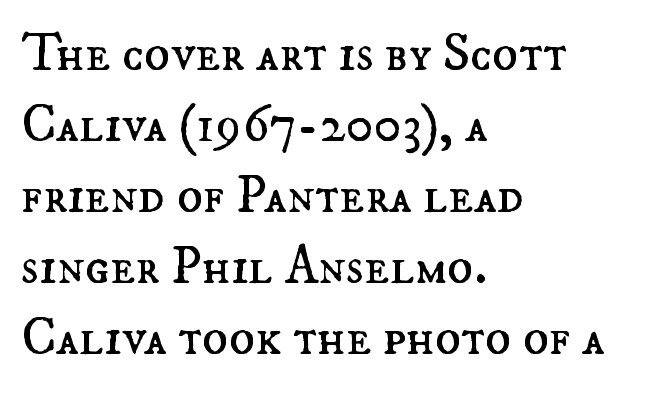
The strip under each line holds only bare page. The lettering stays uniformly vertical, giving the passage a roman look. Between one letter and the next there's only the usual sliver of space. The letterforms sit at book weight or below. This sample keeps an unexceptional amount of space between lines.
